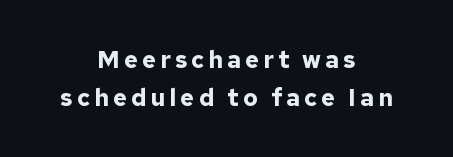
{"italic": "no", "bold": "yes", "underline": "no", "align": "center", "line_spacing": "normal", "line_spacing_ratio": 1.57, "glyph_px": 24}
